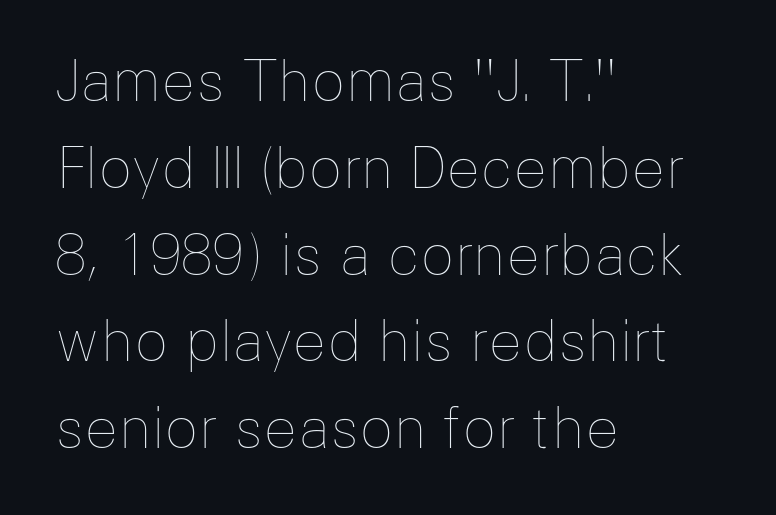
The image shows 56 px thin type, upright; set left-aligned, normal line spacing (1.55x), normal letter spacing, not underlined; low stroke contrast and a medium x-height.
